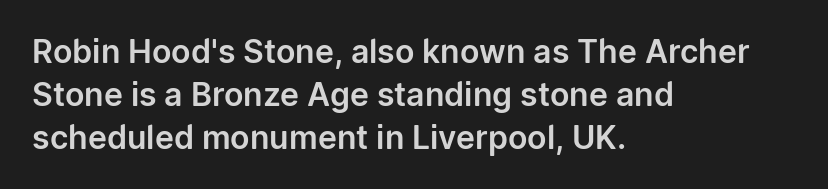
The image shows 32 px sans-serif type, upright; set left-aligned, normal line spacing (1.34x), normal letter spacing, not underlined; low stroke contrast and a medium x-height.
